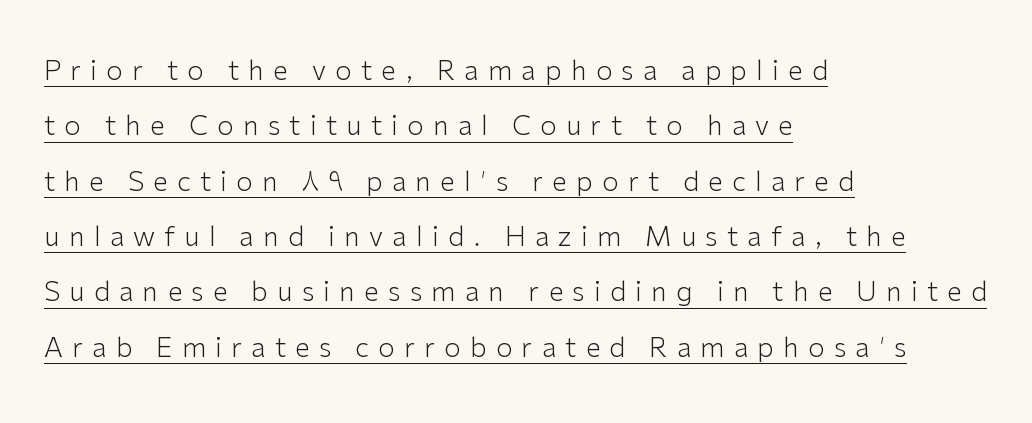
{"italic": "no", "bold": "no", "underline": "yes", "align": "left", "line_spacing": "loose", "line_spacing_ratio": 2.05, "letter_spacing": "wide", "letter_spacing_em": 0.34, "glyph_px": 27}
